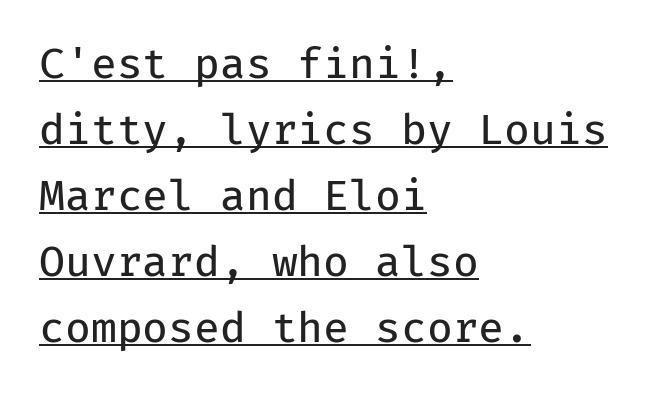
Q: Is the text bold? A: No.
Q: Is the text italic (slanted)? A: No, it is upright.
Q: Is the typeface a serif or a sans-serif typeface? A: Sans-serif.
Q: Is the text underlined? A: Yes.
Q: How is the paragraph aligned? A: Left-aligned.
Q: Is the spacing between letters normal or unusually wide? A: Normal.
Q: Is the spacing between lines tight, normal or loose? A: Normal.
Q: Width (condensed, normal, or wide)? A: Normal.
Q: Stroke contrast? A: Low.
Q: x-height? A: Medium.
Q: Monospaced? A: Yes.
